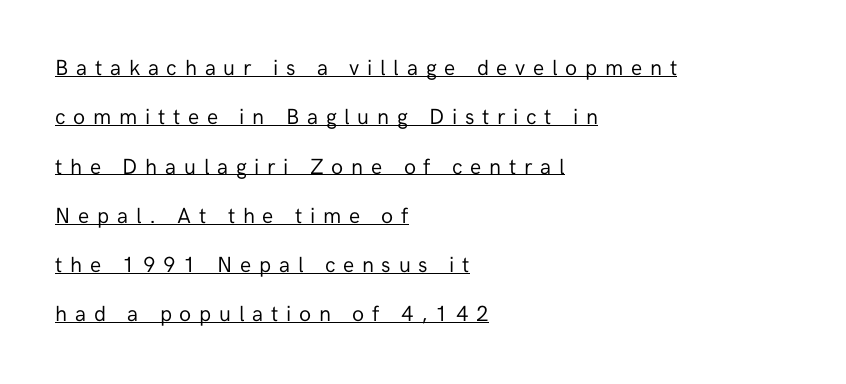
{"italic": "no", "bold": "no", "underline": "yes", "align": "left", "line_spacing": "loose", "line_spacing_ratio": 2.24, "letter_spacing": "wide", "letter_spacing_em": 0.35, "glyph_px": 22}
